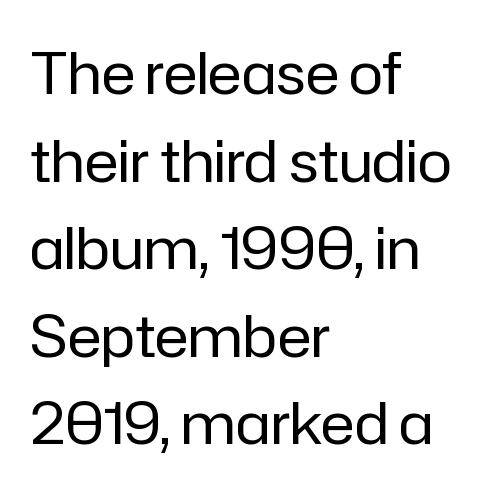
Q: Is the text bold? A: No.
Q: Is the text italic (slanted)? A: No, it is upright.
Q: Is the typeface a serif or a sans-serif typeface? A: Sans-serif.
Q: Is the text underlined? A: No.
Q: How is the paragraph aligned? A: Left-aligned.
Q: Is the spacing between letters normal or unusually wide? A: Normal.
Q: Is the spacing between lines tight, normal or loose? A: Normal.
Q: Width (condensed, normal, or wide)? A: Normal.
Q: Stroke contrast? A: Low.
Q: x-height? A: Medium.
Q: Monospaced? A: No.
